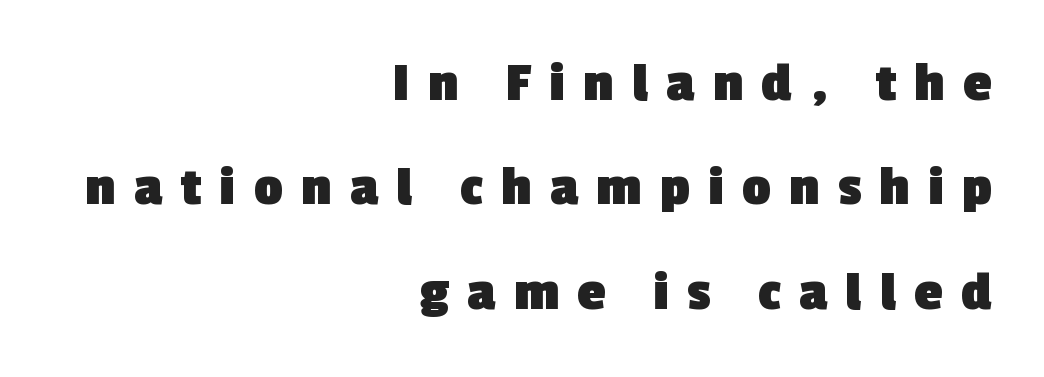
The image shows 57 px heavy sans-serif type; set right-aligned, line spacing 1.83x, unusually wide letter spacing (+0.32 em), not underlined; a medium x-height.
